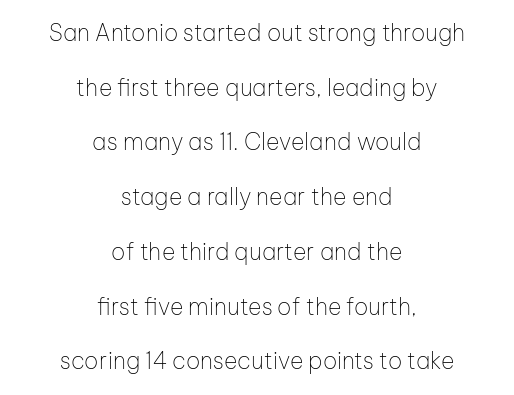
The paragraph has two soft edges and a firm central axis. Tall strokes in this sample are plumb rather than angled. A clean baseline with only descenders dipping below it. Is the stroke heavy? The answer is a plain regular-or-lighter.
